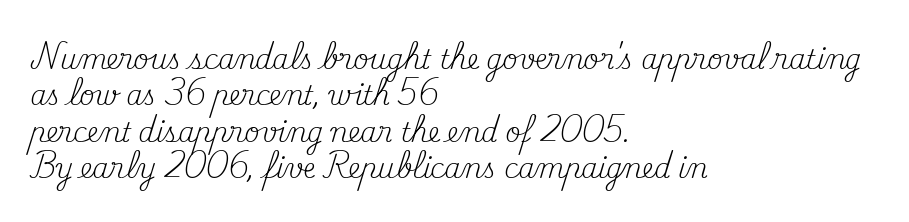
The image shows 26 px text type; set left-aligned, normal line spacing (1.4x), normal letter spacing, not underlined.
